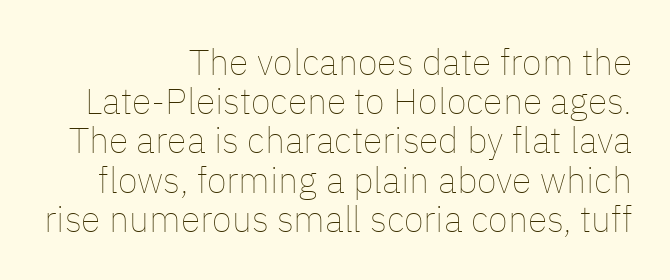
{"italic": "no", "bold": "no", "weight": "thin", "width": "normal", "stroke_contrast": "low", "x_height": "medium", "monospaced": "no", "underline": "no", "align": "right", "line_spacing": "tight", "line_spacing_ratio": 1.09, "letter_spacing": "normal", "letter_spacing_em": 0.0, "glyph_px": 36}
